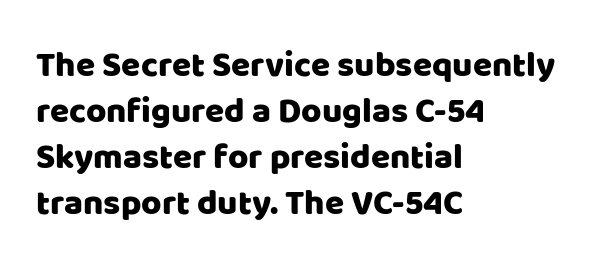
The image shows 35 px sans-serif type, upright; set left-aligned, normal line spacing (1.31x), normal letter spacing, not underlined; low stroke contrast and a large x-height.
